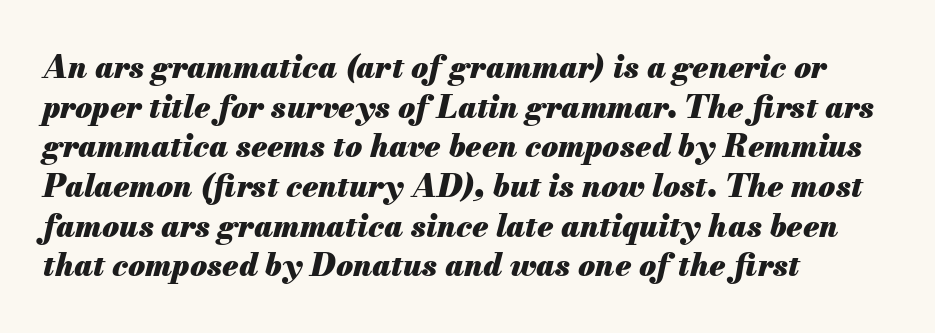
{"italic": "yes", "lean": "right", "slant_degrees": 13, "bold": "yes", "weight": "heavy", "width": "normal", "stroke_contrast": "medium", "x_height": "small", "monospaced": "no", "underline": "no", "align": "left", "line_spacing": "normal", "line_spacing_ratio": 1.28, "letter_spacing": "normal", "letter_spacing_em": 0.0, "glyph_px": 31}
